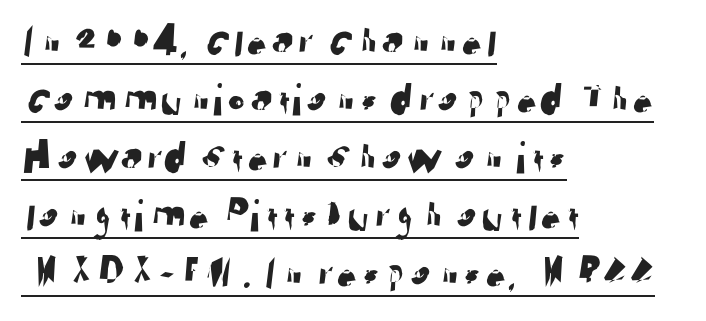
The image shows 46 px sans-serif type; set left-aligned, normal line spacing (1.26x), normal letter spacing, underlined; low stroke contrast and a medium x-height.
